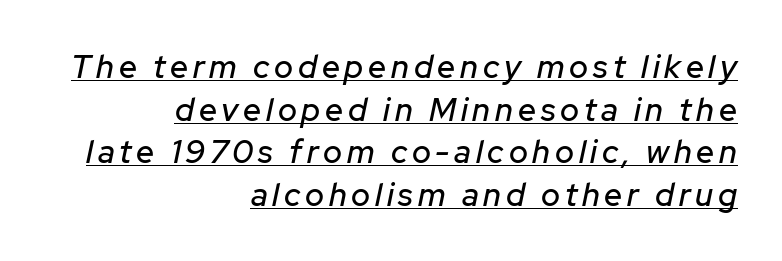
{"italic": "yes", "lean": "right", "slant_degrees": 12, "width": "normal", "stroke_contrast": "low", "x_height": "medium", "monospaced": "no", "underline": "yes", "align": "right", "line_spacing": "normal", "line_spacing_ratio": 1.33, "glyph_px": 32}
